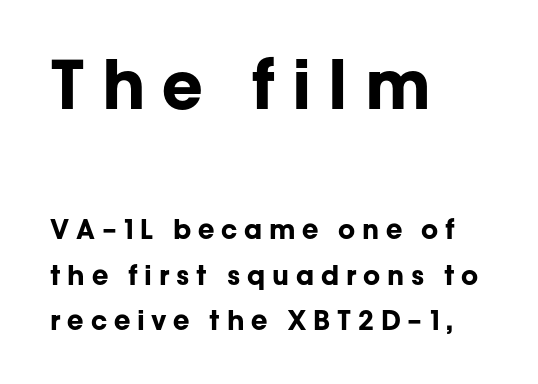
Rows of type keep a routine distance in the vertical direction. The strip under each line holds only bare page. Heavy-handed strokes throughout: this text is bold. Posture: vertical. Stroke terminals: plain, sans-serif.
